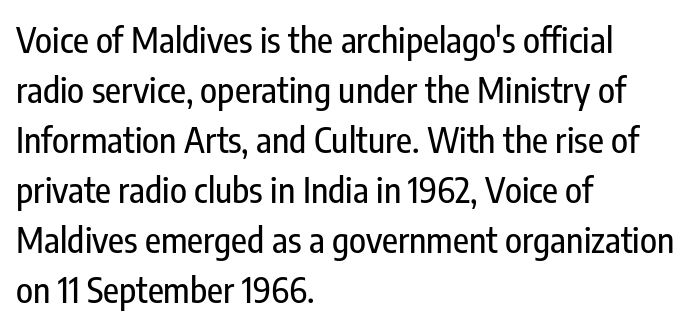
The image shows 35 px condensed sans-serif type, upright; set left-aligned, normal line spacing (1.43x), normal letter spacing, not underlined; low stroke contrast and a medium x-height.
